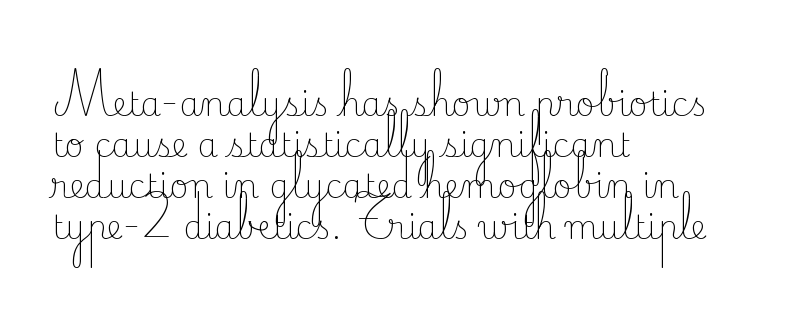
{"serif": "yes", "italic": "no", "bold": "no", "weight": "light", "width": "normal", "stroke_contrast": "low", "x_height": "small", "monospaced": "no", "underline": "no", "align": "left", "line_spacing_ratio": 1.24, "letter_spacing": "normal", "letter_spacing_em": 0.0, "glyph_px": 33}
